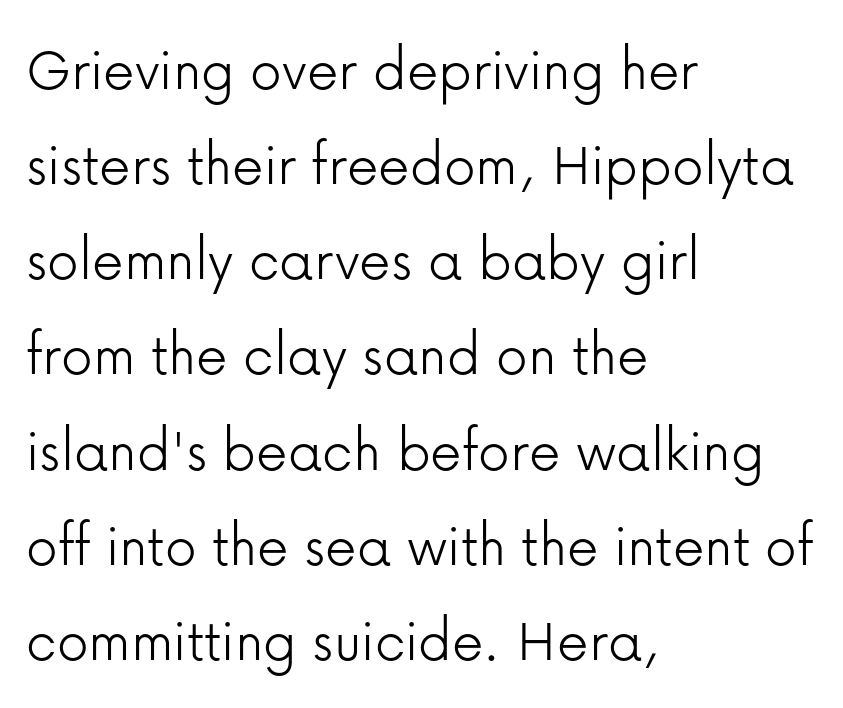
Look at the bottom of the vertical strokes: they stop flat, with no serifs. No heavy texture on the line: the type isn't bold. Italic? Not at all — the glyphs are vertical. Caption: standard tracking, unaltered. A classic flush-left, rag-right setting is used for this passage. Is this a fixed-width face? No — the glyphs have proportional, varying widths.
